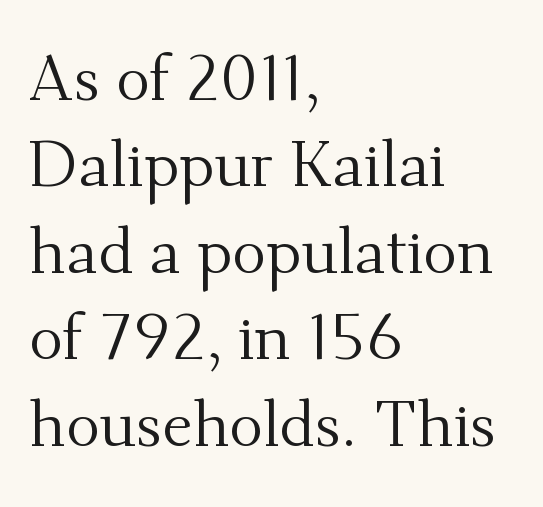
The image shows 64 px regular-weight serif type, upright; set left-aligned, normal line spacing (1.35x), normal letter spacing, not underlined; medium stroke contrast and a small x-height.
